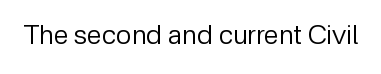
{"italic": "no", "bold": "no", "underline": "no", "letter_spacing": "normal", "letter_spacing_em": 0.0, "glyph_px": 27}
